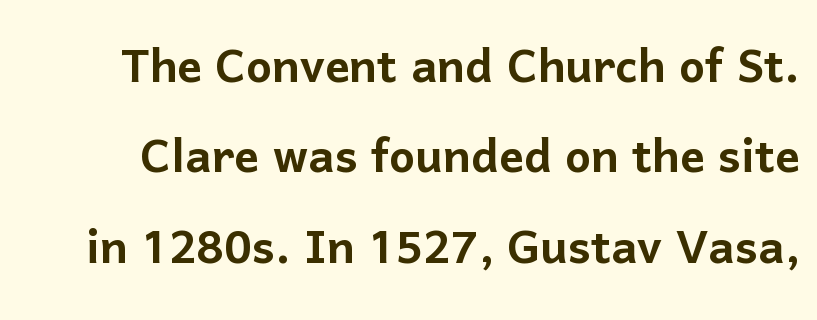
The image shows 61 px sans-serif type, upright; set normal line spacing (1.48x), normal letter spacing, not underlined; low stroke contrast and a medium x-height.
